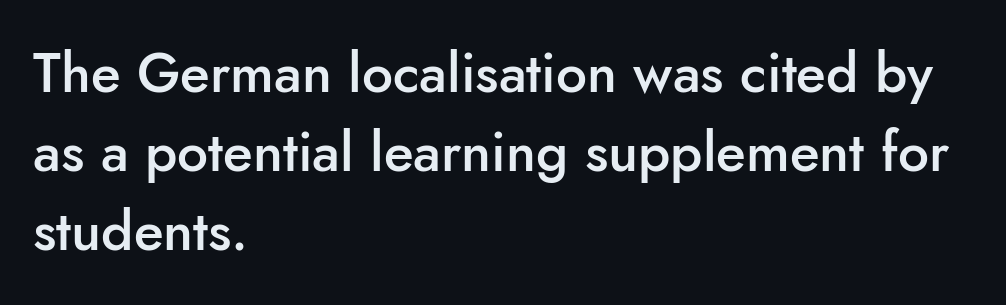
Q: Is the text bold? A: Semi-bold.
Q: Is the text italic (slanted)? A: No, it is upright.
Q: Is the typeface a serif or a sans-serif typeface? A: Sans-serif.
Q: Is the text underlined? A: No.
Q: How is the paragraph aligned? A: Left-aligned.
Q: Is the spacing between letters normal or unusually wide? A: Normal.
Q: Is the spacing between lines tight, normal or loose? A: Normal.
Q: Width (condensed, normal, or wide)? A: Normal.
Q: Stroke contrast? A: Low.
Q: x-height? A: Small.
Q: Monospaced? A: No.
